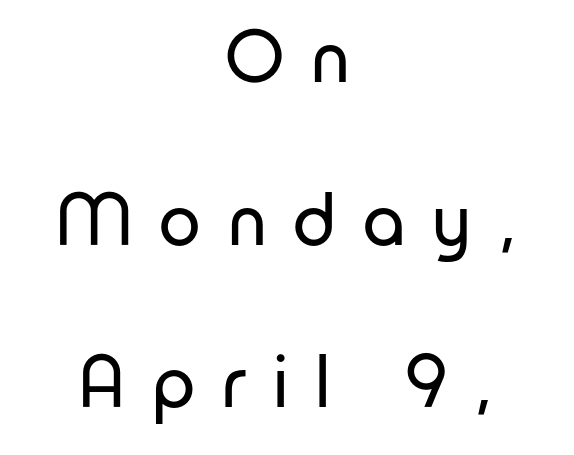
The whitespace from short lines is split evenly between both sides. Think standard paragraph weight, or any step lighter than that. Looks like regular typesetting: each glyph gets only the width it needs. Descenders are the only things crossing below the line.
